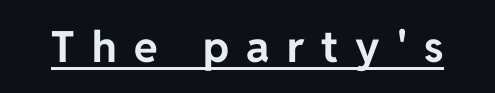
{"serif": "no", "italic": "no", "bold": "yes", "weight": "bold", "width": "normal", "stroke_contrast": "low", "x_height": "medium", "monospaced": "no", "underline": "yes", "letter_spacing": "wide", "letter_spacing_em": 0.4, "glyph_px": 43}
